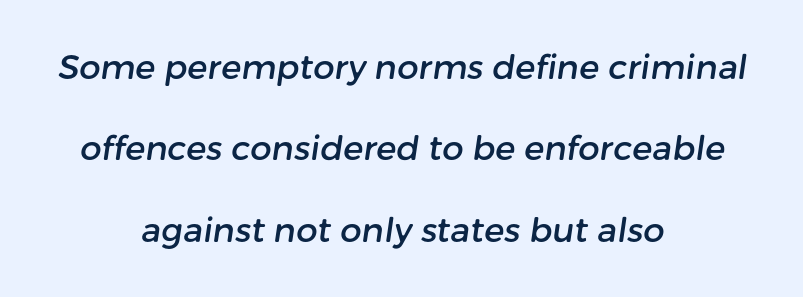
A typesetter would call this proportional, since set widths differ per character. The space between consecutive lines is lavish. Honestly, the letter spacing is just normal — you wouldn't notice it. Letters rest on an invisible, unmarked baseline.
